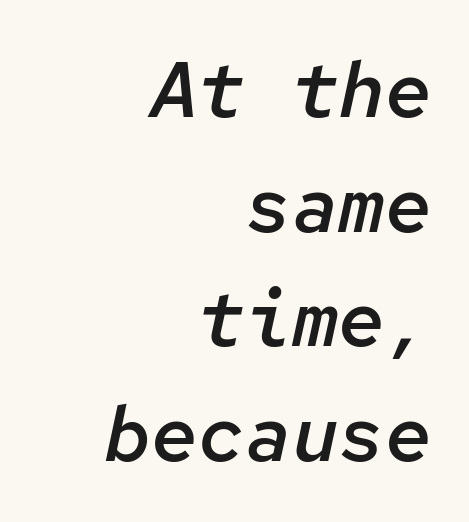
Check under the words: just untouched page. Slant detected: the letters are inclined. Vertically, the passage feels balanced, rows spaced as you'd expect. Weight check: semibold — heavier than regular, not quite bold. The letters march in equal steps, a hallmark of fixed-pitch type. These lines are set flush right with a ragged left edge.
